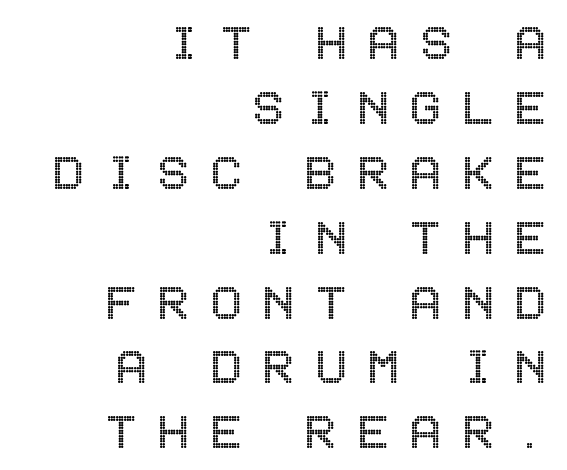
{"italic": "no", "width": "condensed", "x_height": "large", "underline": "no", "align": "right", "line_spacing": "tight", "line_spacing_ratio": 1.1, "letter_spacing": "wide", "letter_spacing_em": 0.35, "glyph_px": 59}
